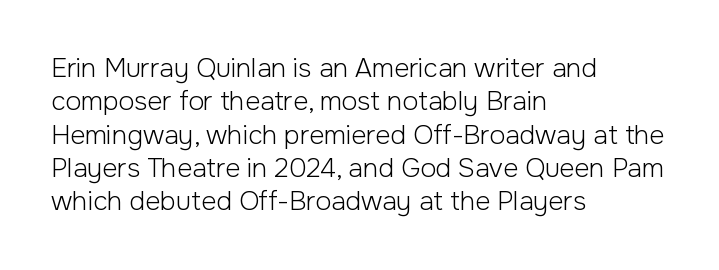
{"italic": "no", "bold": "no", "underline": "no", "align": "left", "line_spacing": "normal", "line_spacing_ratio": 1.28, "letter_spacing": "normal", "letter_spacing_em": 0.0, "glyph_px": 26}
